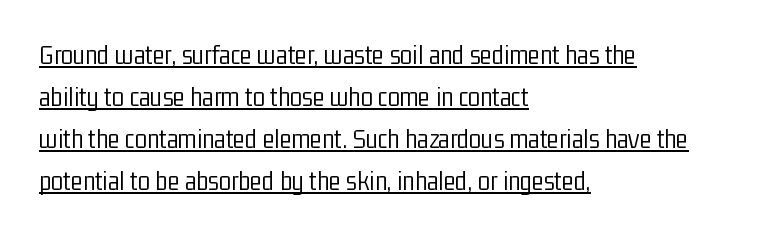
Q: Is the text bold? A: No.
Q: Is the text italic (slanted)? A: No, it is upright.
Q: Is the typeface a serif or a sans-serif typeface? A: Sans-serif.
Q: Is the text underlined? A: Yes.
Q: How is the paragraph aligned? A: Left-aligned.
Q: Is the spacing between letters normal or unusually wide? A: Normal.
Q: Is the spacing between lines tight, normal or loose? A: Normal.
Q: Width (condensed, normal, or wide)? A: Condensed.
Q: Stroke contrast? A: Low.
Q: x-height? A: Medium.
Q: Monospaced? A: No.
